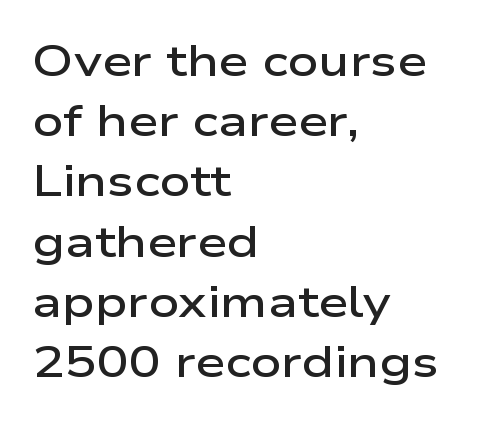
The image shows 43 px semibold, wide sans-serif type, upright; set left-aligned, normal line spacing (1.4x), normal letter spacing, not underlined; low stroke contrast and a medium x-height.
